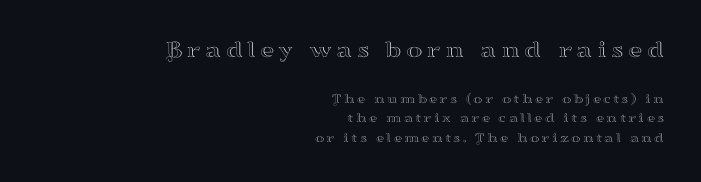
{"italic": "no", "underline": "no", "align": "right", "line_spacing": "normal", "line_spacing_ratio": 1.37, "larger_block": "first", "size_ratio": 1.79, "glyph_px": 25}
